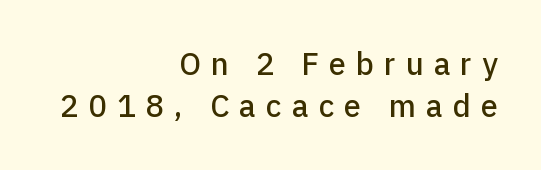
Q: Is the text italic (slanted)? A: No, it is upright.
Q: Is the typeface a serif or a sans-serif typeface? A: Sans-serif.
Q: Is the text underlined? A: No.
Q: How is the paragraph aligned? A: Right-aligned.
Q: Is the spacing between letters normal or unusually wide? A: Unusually wide.
Q: Is the spacing between lines tight, normal or loose? A: Normal.
Q: Width (condensed, normal, or wide)? A: Normal.
Q: Stroke contrast? A: Low.
Q: x-height? A: Medium.
Q: Monospaced? A: No.
